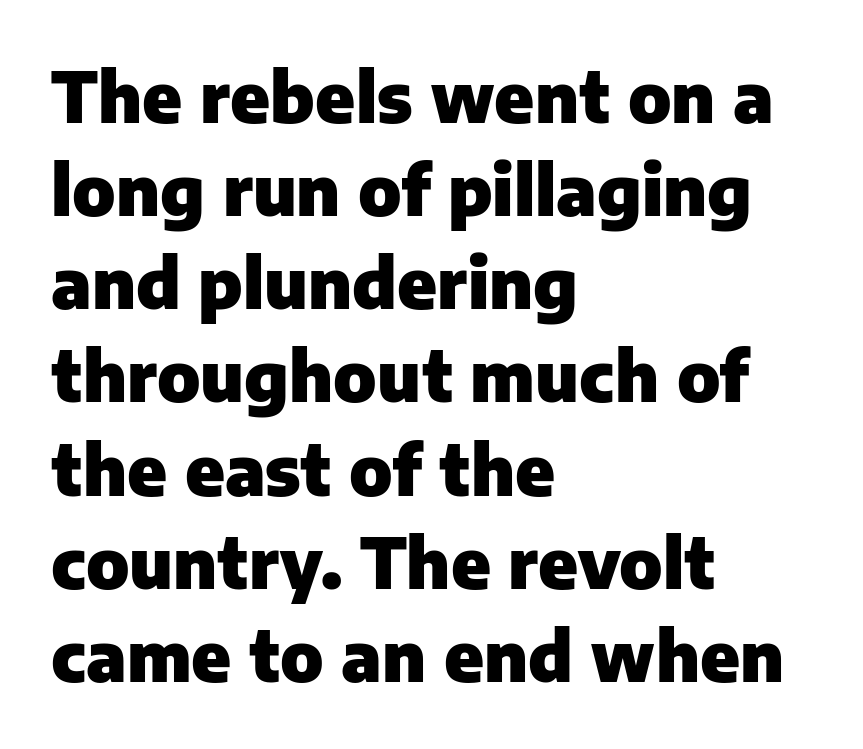
This is the regular roman posture of the typeface. Characters follow at the spacing the type designer built in. Emphasis by weight is at full strength: bold. Is this a fixed-width face? No — the glyphs have proportional, varying widths. Typographically, this falls in the sans-serif category. The rendering anchors every line to the left-hand side.
